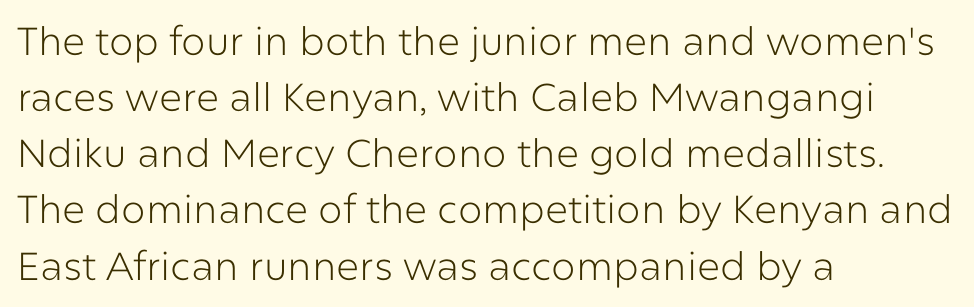
The cut favours lightness, reaching ordinary text weight at its darkest. Rendered with straight, roman letterforms. Compared with typical body copy, the letter spacing here is the same. Baseline-to-baseline distance is the conventional proportion of letter height. Teacher's note: observe the even left margin — that is flush-left alignment. A typesetter would call this proportional, since set widths differ per character.
